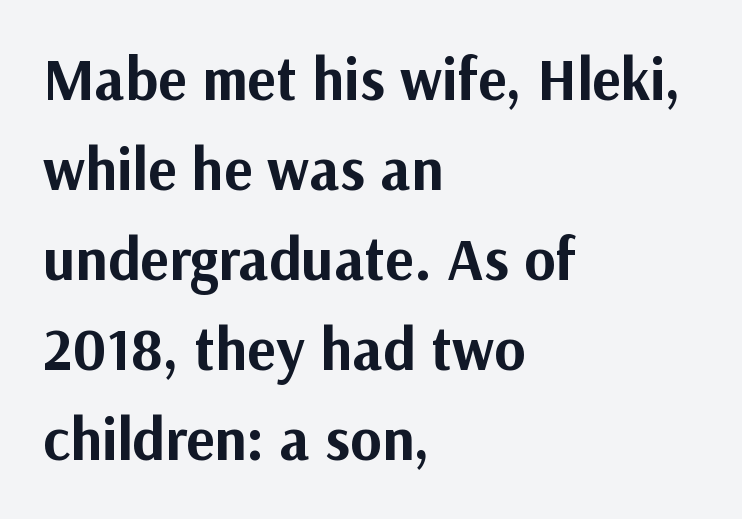
Posture: upright roman. Rows of type keep a routine distance in the vertical direction. Short and long lines alike share a common starting point at left. The passage shown is not underscored anywhere. On the weight axis this lands at bold, roughly 700. Serifs: no, the terminals of the letterforms are clean.
